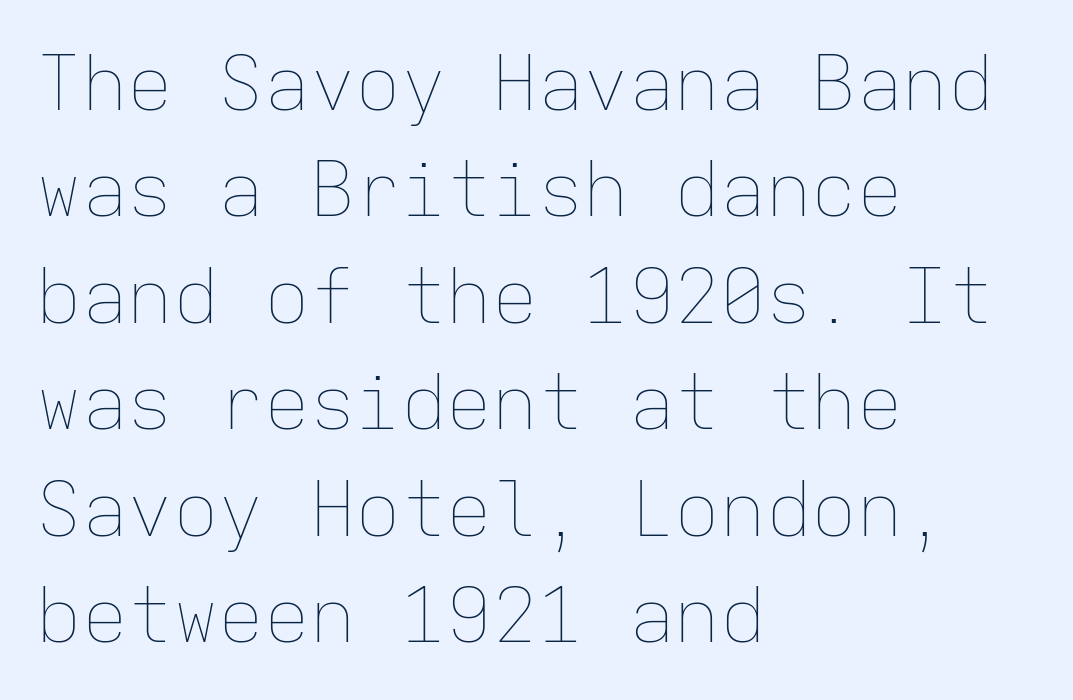
{"italic": "no", "bold": "no", "weight": "thin", "width": "normal", "stroke_contrast": "low", "x_height": "medium", "monospaced": "yes", "underline": "no", "align": "left", "line_spacing": "normal", "line_spacing_ratio": 1.4, "letter_spacing": "normal", "letter_spacing_em": 0.0, "glyph_px": 76}
